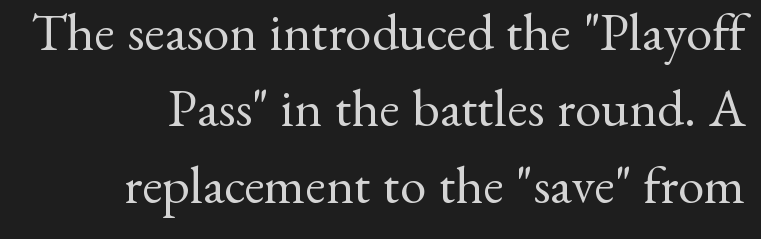
Students, observe: this is what conventionally led text looks like. Tall strokes in this sample are plumb rather than angled. Compared with typical body copy, the letter spacing here is the same. The typesetting does not lean heavy: it is not bold.
